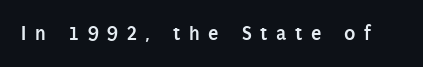
How are the letters spaced? Widely, with obvious added tracking. The glyphs are unaccompanied by any horizontal stroke below them. In terms of weight, the rendering is a true, heavy bold. In terms of posture, this sample is upright.
